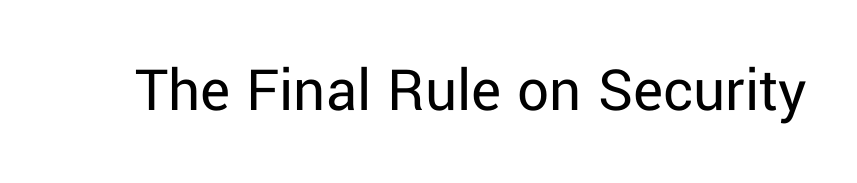
{"serif": "no", "italic": "no", "bold": "no", "weight": "regular", "width": "normal", "stroke_contrast": "low", "x_height": "medium", "monospaced": "no", "underline": "no", "letter_spacing": "normal", "letter_spacing_em": 0.0, "glyph_px": 63}
